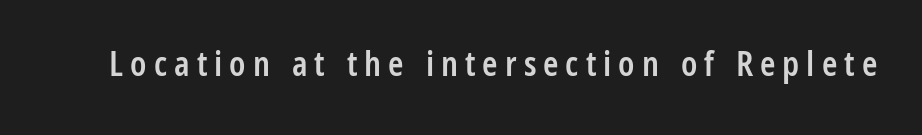
Q: Is the text bold? A: Semi-bold.
Q: Is the text italic (slanted)? A: No, it is upright.
Q: Is the typeface a serif or a sans-serif typeface? A: Sans-serif.
Q: Is the text underlined? A: No.
Q: Is the spacing between letters normal or unusually wide? A: Unusually wide.
Q: Width (condensed, normal, or wide)? A: Condensed.
Q: Stroke contrast? A: Low.
Q: x-height? A: Medium.
Q: Monospaced? A: No.
